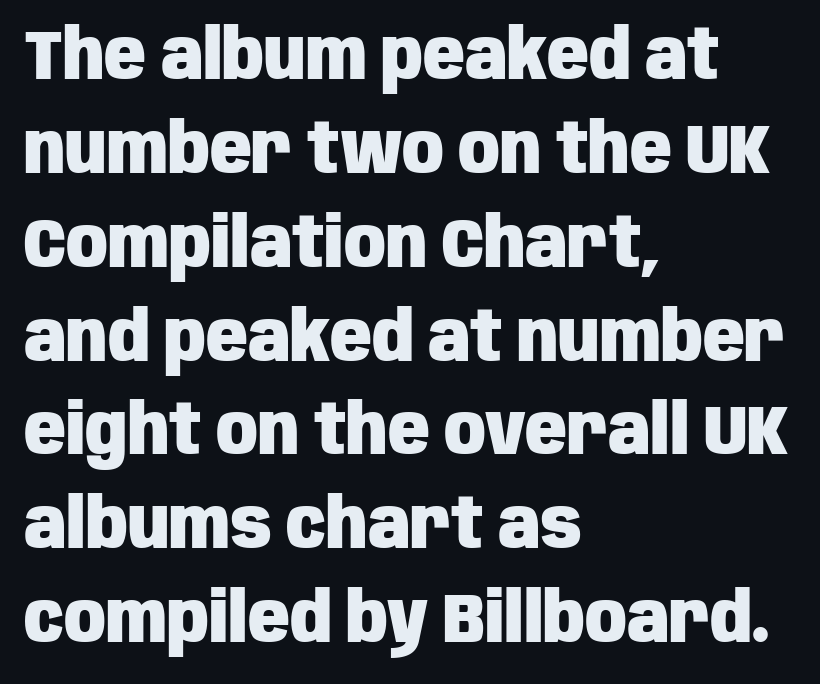
Q: Is the text bold? A: Yes.
Q: Is the text italic (slanted)? A: No, it is upright.
Q: Is the typeface a serif or a sans-serif typeface? A: Sans-serif.
Q: Is the text underlined? A: No.
Q: How is the paragraph aligned? A: Left-aligned.
Q: Is the spacing between letters normal or unusually wide? A: Normal.
Q: Is the spacing between lines tight, normal or loose? A: Normal.
Q: Width (condensed, normal, or wide)? A: Condensed.
Q: Stroke contrast? A: Low.
Q: x-height? A: Large.
Q: Monospaced? A: No.
